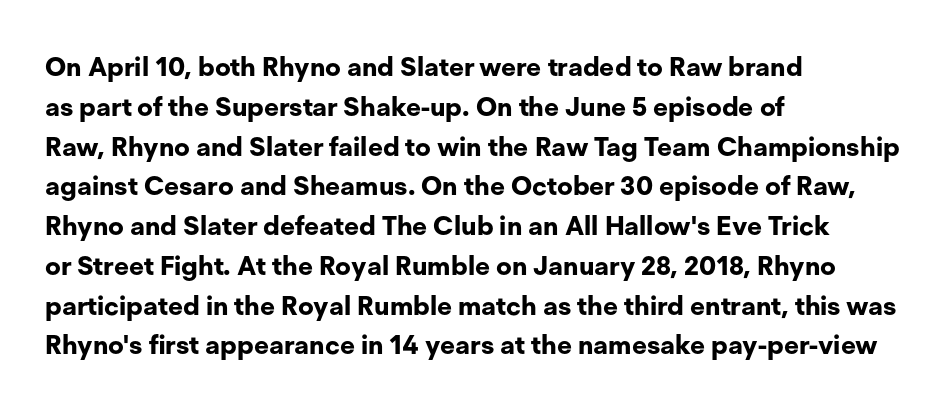
The image shows 26 px bold type, upright; set left-aligned, normal line spacing (1.53x), normal letter spacing, not underlined.
